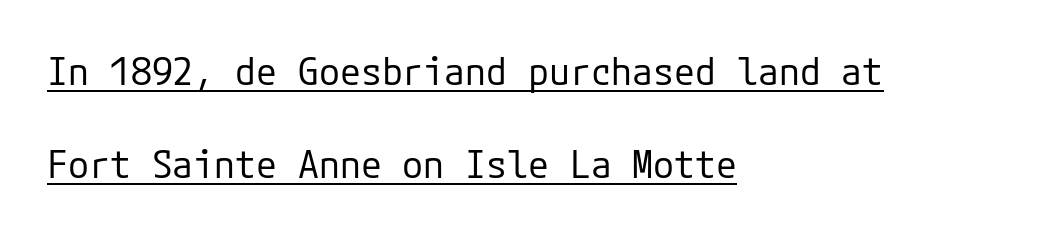
Q: Is the text bold? A: No.
Q: Is the text italic (slanted)? A: No, it is upright.
Q: Is the typeface a serif or a sans-serif typeface? A: Sans-serif.
Q: Is the text underlined? A: Yes.
Q: How is the paragraph aligned? A: Left-aligned.
Q: Is the spacing between letters normal or unusually wide? A: Normal.
Q: Is the spacing between lines tight, normal or loose? A: Loose.
Q: Width (condensed, normal, or wide)? A: Normal.
Q: Stroke contrast? A: Low.
Q: x-height? A: Medium.
